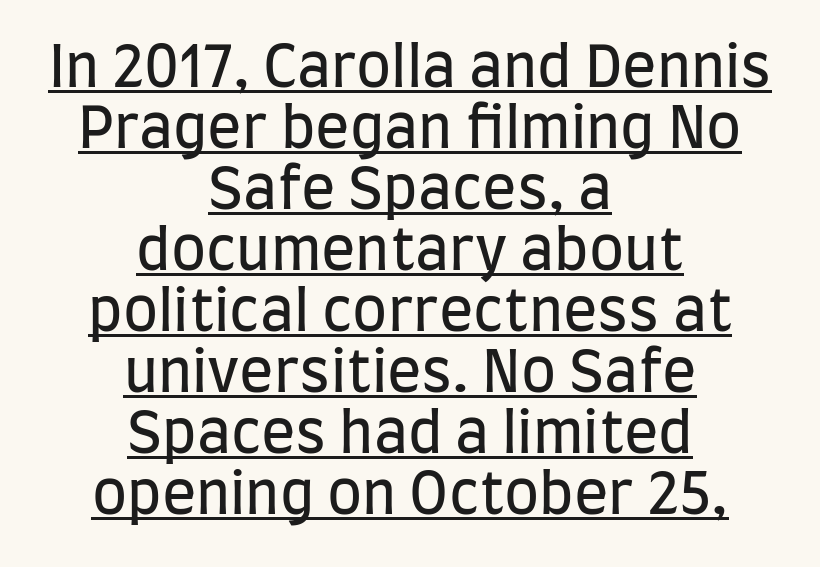
{"serif": "no", "italic": "no", "bold": "no", "weight": "regular", "width": "condensed", "stroke_contrast": "low", "x_height": "large", "monospaced": "no", "underline": "yes", "align": "center", "line_spacing": "tight", "line_spacing_ratio": 1.07, "letter_spacing": "normal", "letter_spacing_em": 0.0, "glyph_px": 57}
